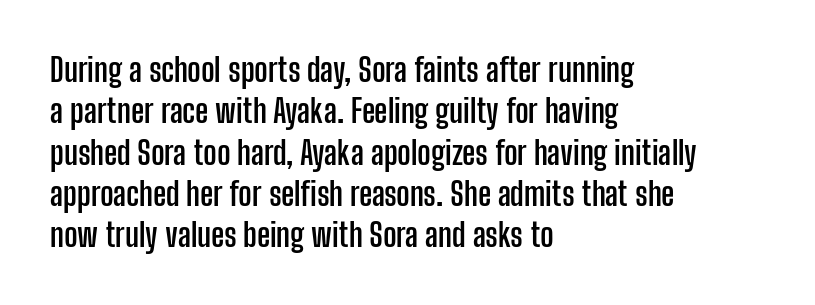
Notice how the passage keeps a crisp vertical edge on the left only. The glyphs are unaccompanied by any horizontal stroke below them. These lines are rendered in a variable-pitch font. In terms of posture, this sample is upright. What weight is shown? A full bold with thick strokes. A typesetter would label this face a sans.
